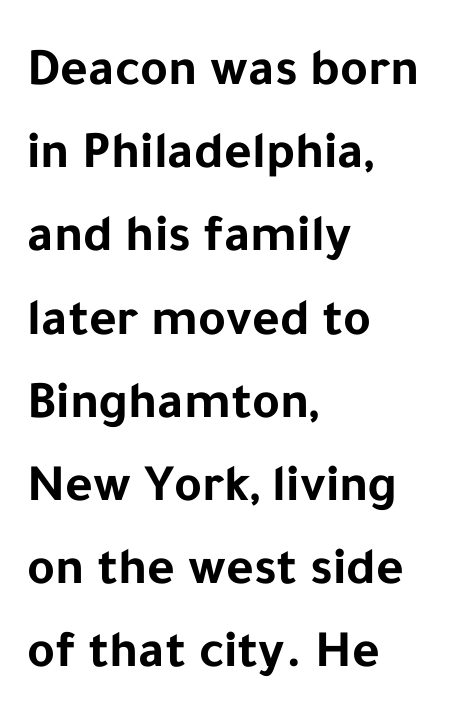
The image shows 53 px bold sans-serif type, upright; set left-aligned, normal line spacing (1.57x), normal letter spacing, not underlined; low stroke contrast and a medium x-height.
